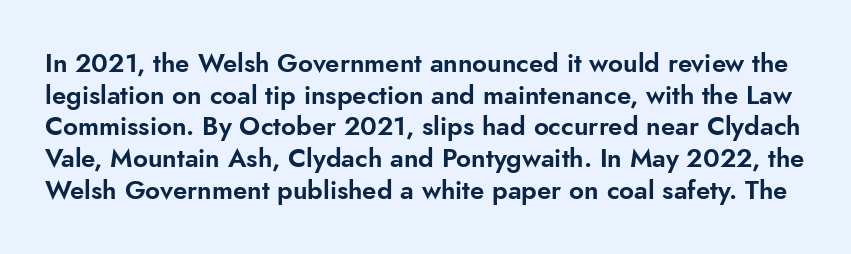
Is there any slant? The stems are plumb. Nobody drew a line under any word here. Characters follow at the spacing the type designer built in.
